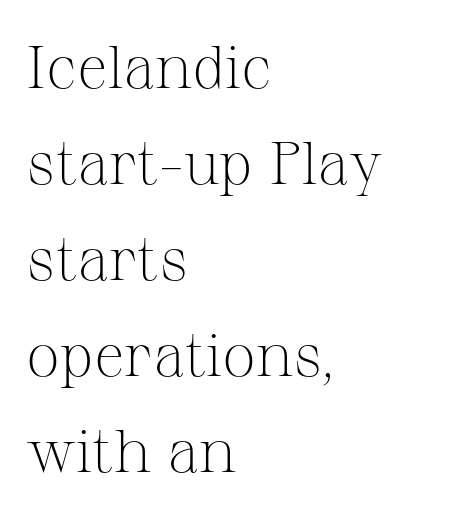
{"serif": "yes", "italic": "no", "bold": "no", "weight": "light", "width": "normal", "stroke_contrast": "medium", "x_height": "medium", "monospaced": "no", "underline": "no", "align": "left", "line_spacing": "normal", "line_spacing_ratio": 1.6, "letter_spacing": "normal", "letter_spacing_em": 0.0, "glyph_px": 60}
